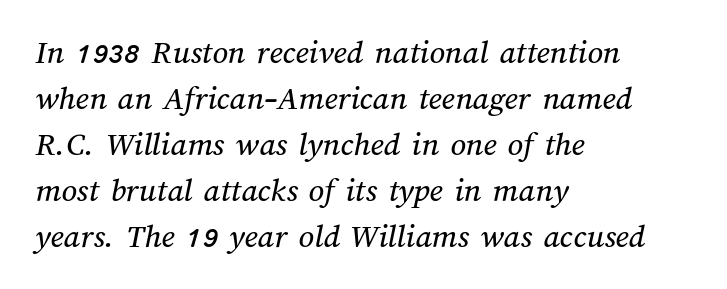
The image shows 34 px text type; set left-aligned, normal line spacing (1.35x), normal letter spacing, not underlined; medium stroke contrast and a medium x-height.
